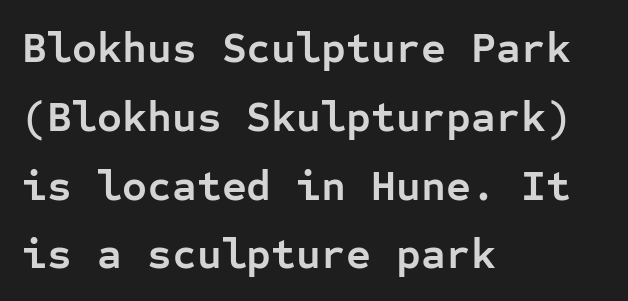
The image shows 43 px semibold sans-serif type, upright, monospaced; set left-aligned, normal line spacing (1.6x), normal letter spacing, not underlined; low stroke contrast and a medium x-height.
